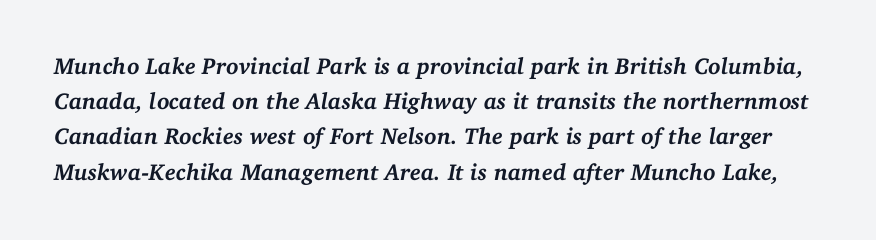
The letters sit at their default tracking, neither squeezed nor spread. Underlining? Definitely not there. What's the leading like? Ordinary, nothing unusual. When letters slant like this, we call the style italic.
